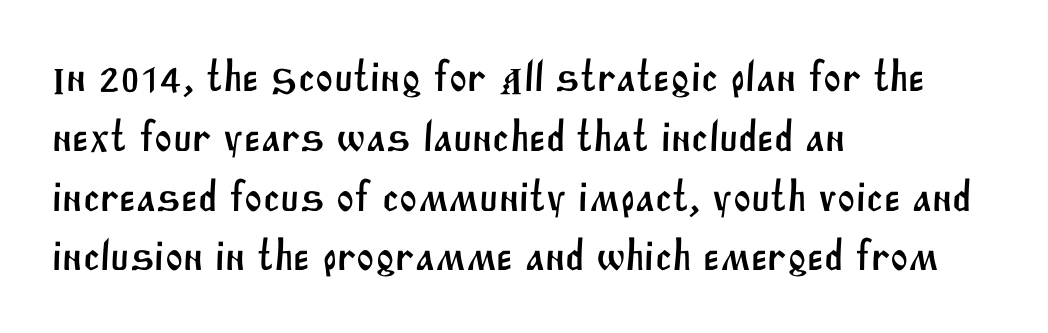
{"serif": "no", "width": "normal", "stroke_contrast": "medium", "x_height": "large", "monospaced": "no", "underline": "no", "align": "left", "line_spacing": "normal", "line_spacing_ratio": 1.39, "letter_spacing": "normal", "letter_spacing_em": 0.0, "glyph_px": 43}
